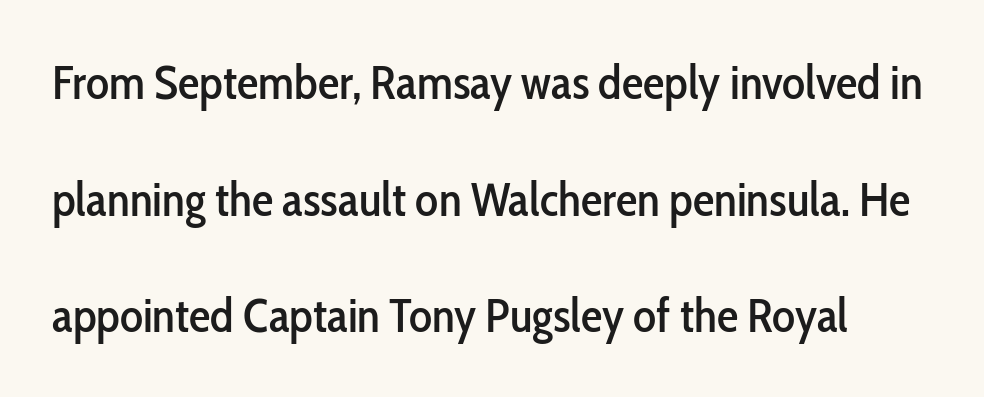
The image shows 48 px condensed sans-serif type, upright; set loose line spacing (2.43x), normal letter spacing, not underlined; low stroke contrast and a medium x-height.
